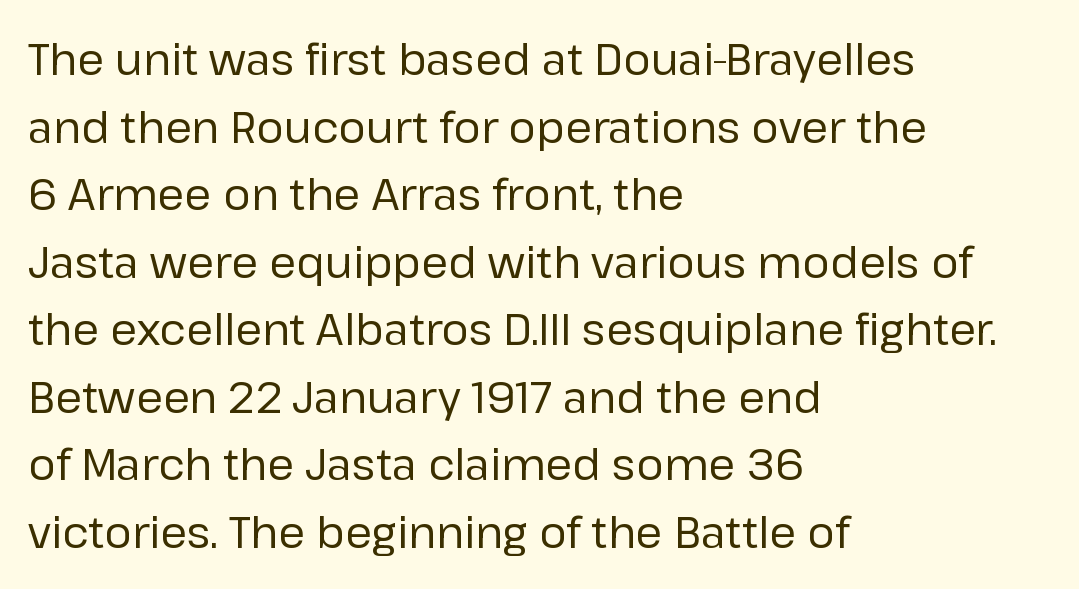
Q: Is the text bold? A: No.
Q: Is the text italic (slanted)? A: No, it is upright.
Q: Is the typeface a serif or a sans-serif typeface? A: Sans-serif.
Q: Is the text underlined? A: No.
Q: How is the paragraph aligned? A: Left-aligned.
Q: Is the spacing between letters normal or unusually wide? A: Normal.
Q: Is the spacing between lines tight, normal or loose? A: Normal.
Q: Width (condensed, normal, or wide)? A: Normal.
Q: Stroke contrast? A: Low.
Q: x-height? A: Medium.
Q: Monospaced? A: No.
